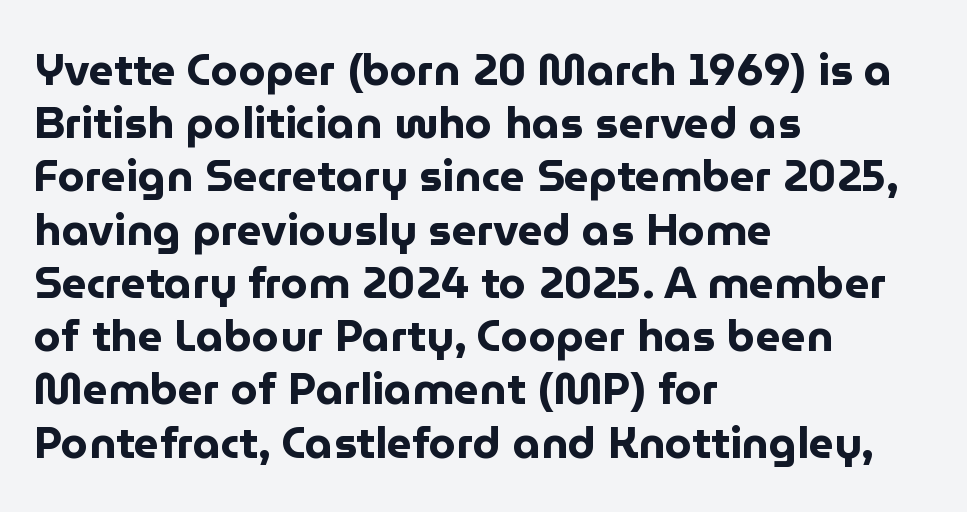
The image shows 44 px bold sans-serif type, upright; set left-aligned, line spacing 1.21x, normal letter spacing, not underlined; low stroke contrast and a medium x-height.
